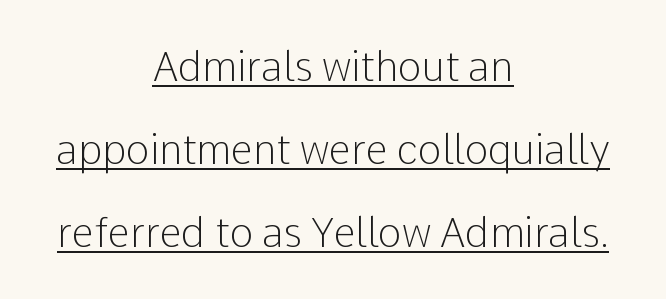
Q: Is the text bold? A: No.
Q: Is the text italic (slanted)? A: No, it is upright.
Q: Is the typeface a serif or a sans-serif typeface? A: Sans-serif.
Q: Is the text underlined? A: Yes.
Q: How is the paragraph aligned? A: Centered.
Q: Is the spacing between letters normal or unusually wide? A: Normal.
Q: Is the spacing between lines tight, normal or loose? A: Loose.
Q: Width (condensed, normal, or wide)? A: Normal.
Q: Stroke contrast? A: Low.
Q: x-height? A: Medium.
Q: Monospaced? A: No.
